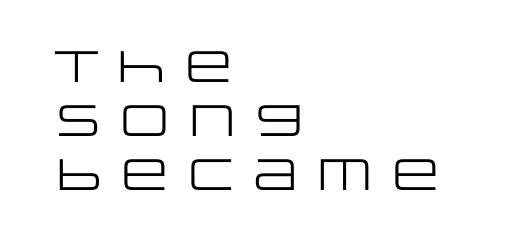
These lines were composed using upright roman letters. Stroke terminals: plain, sans-serif. Looks like regular typesetting: each glyph gets only the width it needs. These glyphs show unthickened strokes, regular width or finer. Decoration check: the copy has no underline. Layout note: lines flush left.
